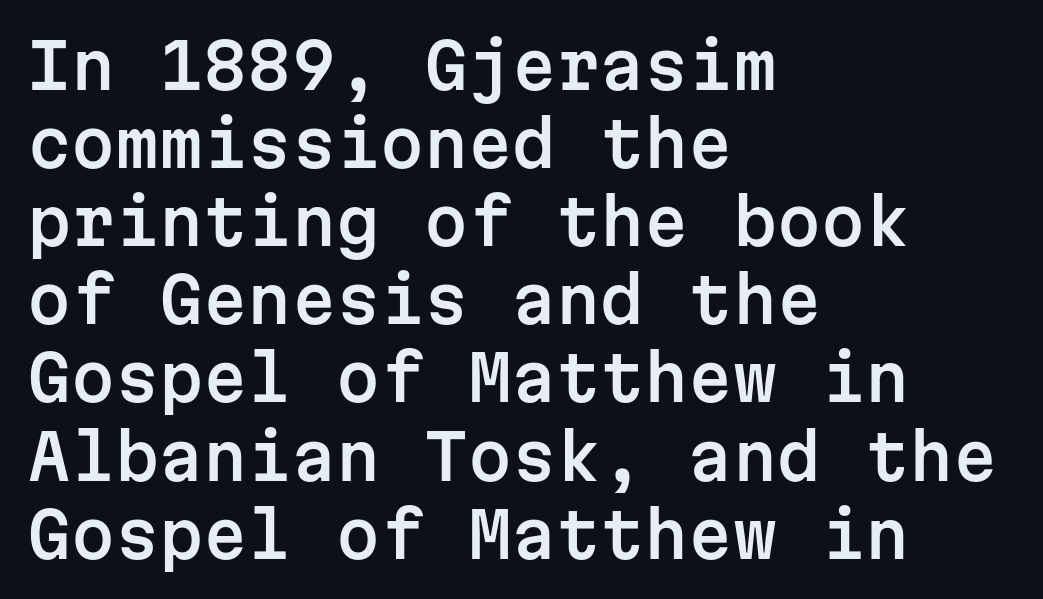
{"serif": "no", "italic": "no", "width": "normal", "stroke_contrast": "low", "x_height": "medium", "monospaced": "yes", "underline": "no", "align": "left", "line_spacing_ratio": 1.24, "letter_spacing": "normal", "letter_spacing_em": 0.0, "glyph_px": 63}
